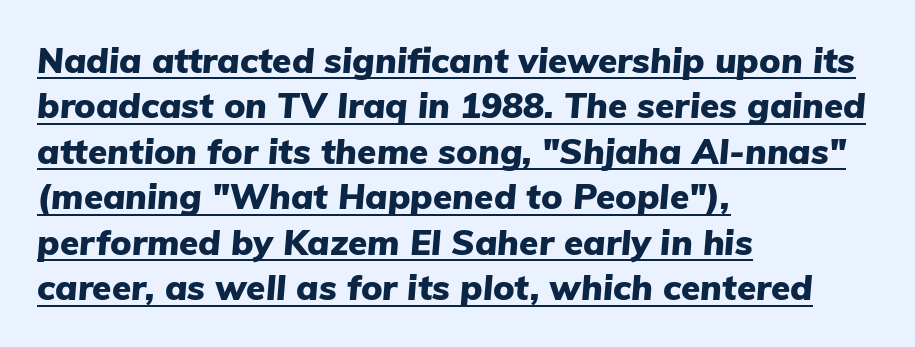
The letters advance in unequal steps, a hallmark of proportional type. Is the type slanted? Yes — the strokes lean at a clear angle. The rendering uses the underline text-decoration. A typesetter would call this leading conventional body-copy spacing. The lines in this sample share a left origin and differ only in where they stop.
